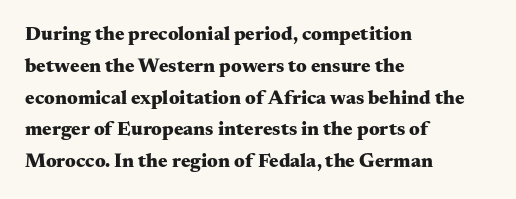
{"italic": "no", "bold": "yes", "underline": "no", "align": "left", "line_spacing": "normal", "line_spacing_ratio": 1.59, "letter_spacing": "normal", "letter_spacing_em": 0.0, "glyph_px": 20}
